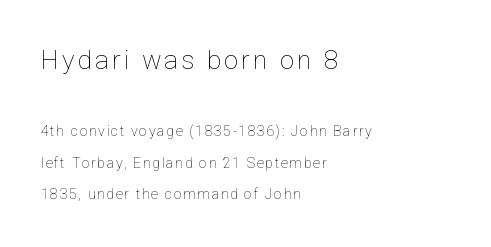
Q: Is the text bold? A: No.
Q: Is the text italic (slanted)? A: No, it is upright.
Q: Is the text underlined? A: No.
Q: How is the paragraph aligned? A: Left-aligned.
Q: Is the spacing between lines tight, normal or loose? A: Loose.
Q: Which block of text is set in a larger size, the first (top) or the second (bottom)? A: The first (top) one.
